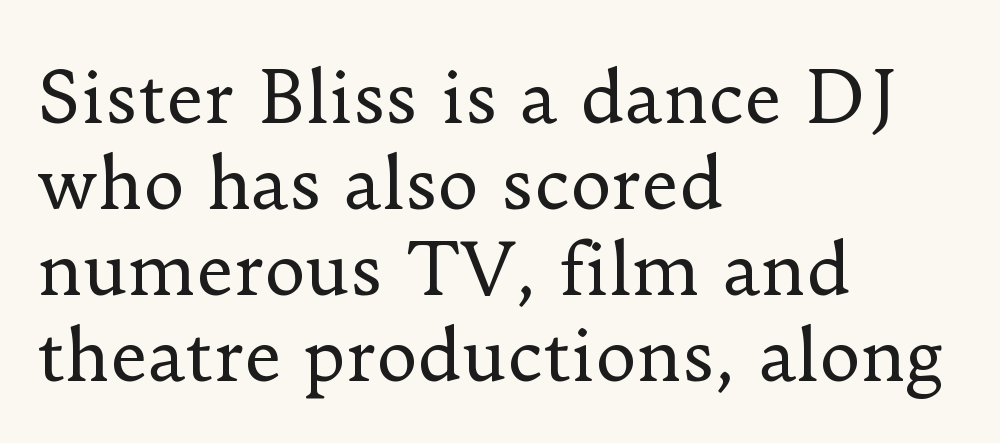
Q: Is the text bold? A: No.
Q: Is the text italic (slanted)? A: No, it is upright.
Q: Is the typeface a serif or a sans-serif typeface? A: Serif.
Q: Is the text underlined? A: No.
Q: How is the paragraph aligned? A: Left-aligned.
Q: Is the spacing between letters normal or unusually wide? A: Normal.
Q: Width (condensed, normal, or wide)? A: Normal.
Q: Stroke contrast? A: Low.
Q: x-height? A: Small.
Q: Monospaced? A: No.
